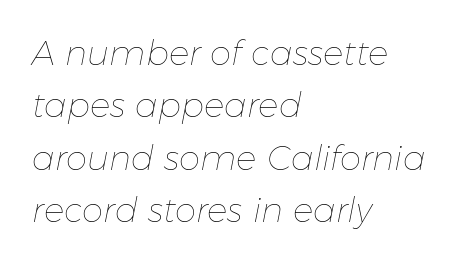
Q: Is the text bold? A: No.
Q: Is the text italic (slanted)? A: Yes, it leans right by about 11 degrees.
Q: Is the text underlined? A: No.
Q: How is the paragraph aligned? A: Left-aligned.
Q: Is the spacing between letters normal or unusually wide? A: Normal.
Q: Is the spacing between lines tight, normal or loose? A: Normal.
Q: Width (condensed, normal, or wide)? A: Normal.
Q: Stroke contrast? A: Low.
Q: x-height? A: Medium.
Q: Monospaced? A: No.
